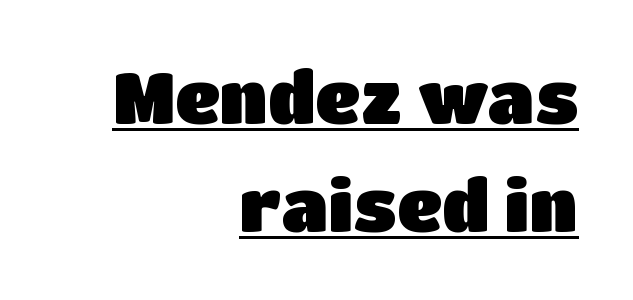
The image shows 71 px sans-serif type, upright; set right-aligned, normal line spacing (1.52x), normal letter spacing, underlined; low stroke contrast and a large x-height.
